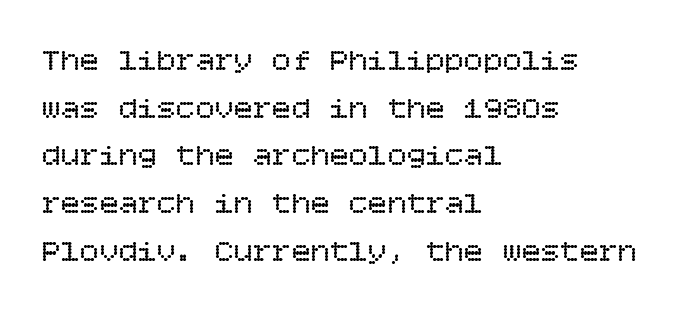
Does the leading feel generous? No, just average. The paragraph has a hard left edge and a soft right edge. Do the letters lean? They stand straight. These glyphs show unthickened strokes, regular width or finer. Short note: letters normally spaced. Glance below the letters and you will spot only blank space.
